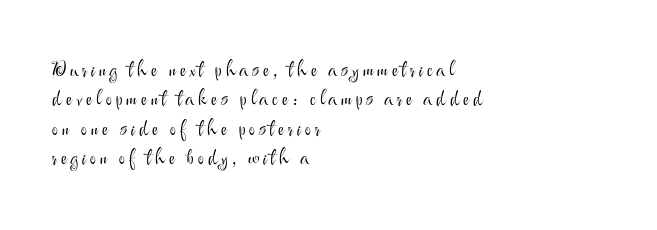
The image shows 21 px text type; set left-aligned, normal line spacing (1.4x), not underlined.
